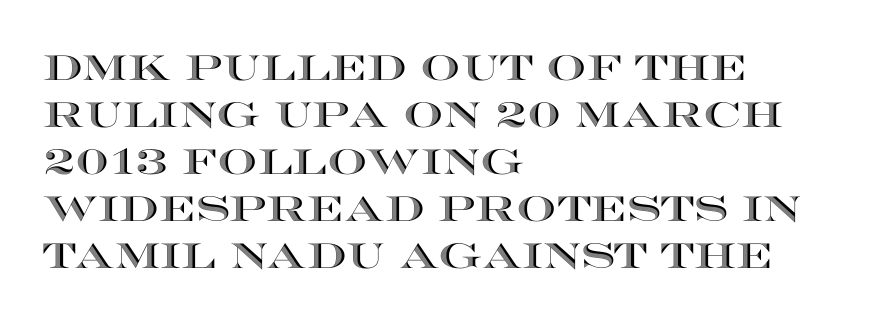
Does the lettering tilt? It doesn't — this is upright. One glance says typical: line gaps are just what's usual. You could not count columns in this text — the font is proportionally spaced. This sample uses plain, unmodified letter spacing. The zone under the glyphs is completely vacant. Which margin do the lines hug? The left one — the right edge is uneven.
